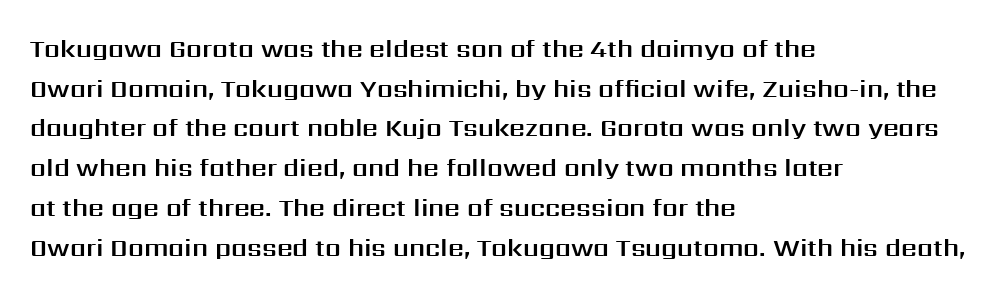
Words appear dense and cohesive because spacing is normal. Italic? Not at all — the glyphs are vertical. Horizontally, the lines are justified to the leading edge only. Leading matches the norm, producing a regular column. Each row of text sits above clean, open space.
